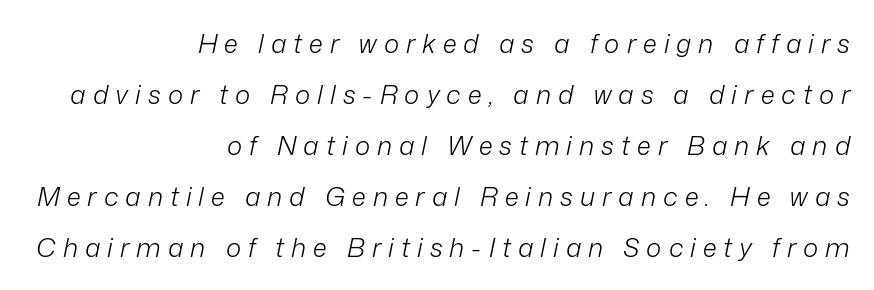
The lines are quadded right. Characters are canted at an angle relative to the baseline's perpendicular. The letters are spread apart with noticeably loose tracking. Is the type heavy? It reads as light-to-regular instead.
